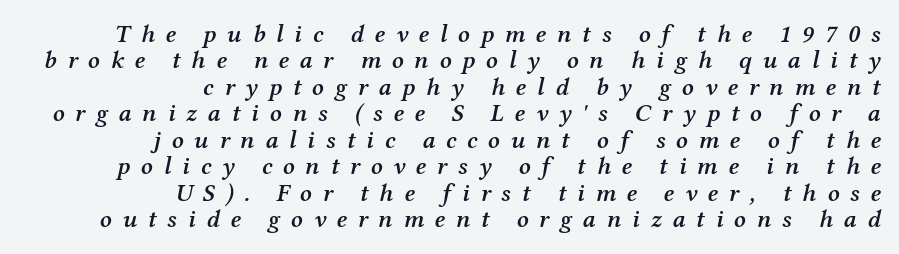
Q: Is the text bold? A: Semi-bold.
Q: Is the text italic (slanted)? A: Yes, it leans right by about 12 degrees.
Q: Is the text underlined? A: No.
Q: How is the paragraph aligned? A: Right-aligned.
Q: Is the spacing between letters normal or unusually wide? A: Unusually wide.
Q: Is the spacing between lines tight, normal or loose? A: Tight.
